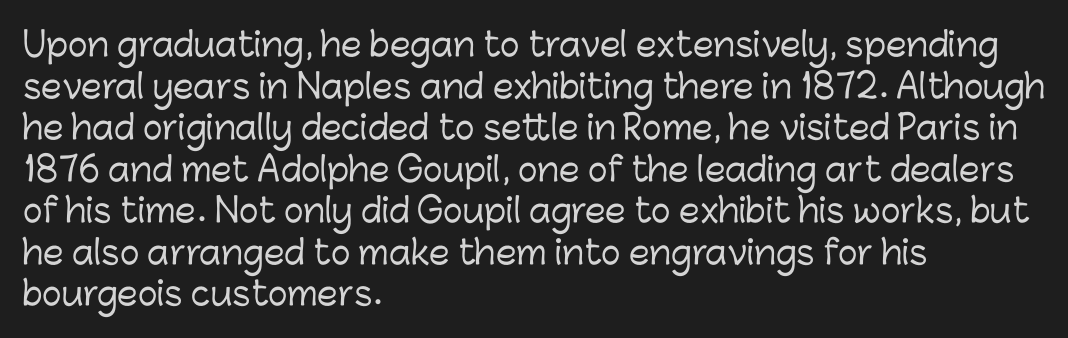
Q: Is the text italic (slanted)? A: No, it is upright.
Q: Is the typeface a serif or a sans-serif typeface? A: Sans-serif.
Q: Is the text underlined? A: No.
Q: How is the paragraph aligned? A: Left-aligned.
Q: Is the spacing between letters normal or unusually wide? A: Normal.
Q: Is the spacing between lines tight, normal or loose? A: Normal.
Q: Width (condensed, normal, or wide)? A: Normal.
Q: Stroke contrast? A: Low.
Q: x-height? A: Medium.
Q: Monospaced? A: No.
